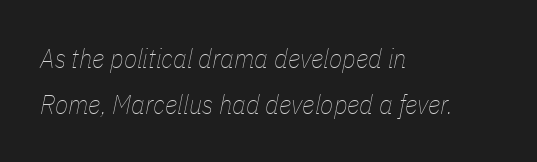
Q: Is the text bold? A: No.
Q: Is the text italic (slanted)? A: Yes, it leans right by about 11 degrees.
Q: Is the text underlined? A: No.
Q: How is the paragraph aligned? A: Left-aligned.
Q: Is the spacing between letters normal or unusually wide? A: Normal.
Q: Is the spacing between lines tight, normal or loose? A: Normal.
